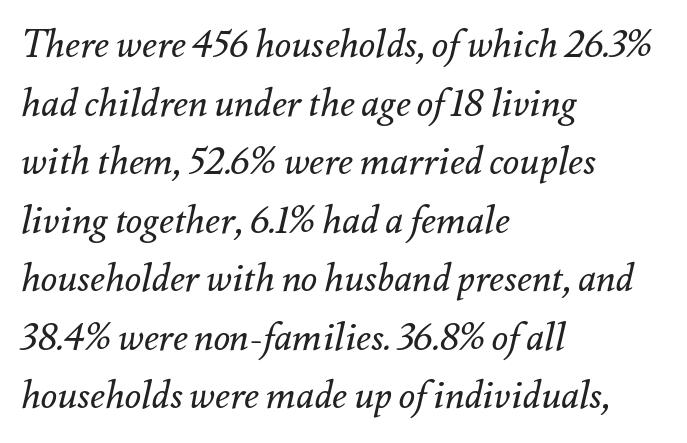
The image shows 38 px regular-weight type, italic (leaning right); set left-aligned, normal line spacing (1.54x), normal letter spacing, not underlined; medium stroke contrast and a small x-height.
